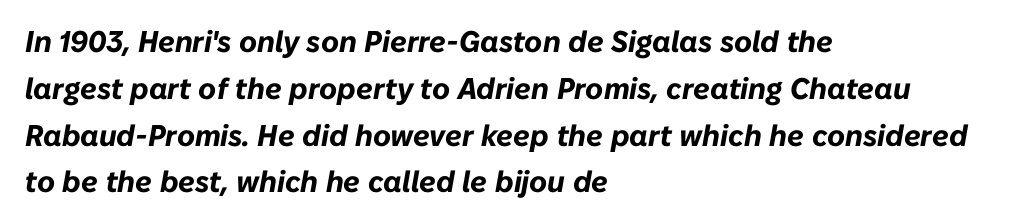
{"italic": "yes", "lean": "right", "slant_degrees": 10, "bold": "yes", "weight": "bold", "width": "normal", "stroke_contrast": "low", "x_height": "medium", "monospaced": "no", "underline": "no", "align": "left", "line_spacing": "normal", "line_spacing_ratio": 1.56, "letter_spacing": "normal", "letter_spacing_em": 0.0, "glyph_px": 30}
